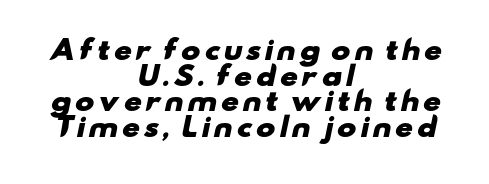
Q: Is the text bold? A: Yes.
Q: Is the text underlined? A: No.
Q: How is the paragraph aligned? A: Centered.
Q: Is the spacing between lines tight, normal or loose? A: Tight.
